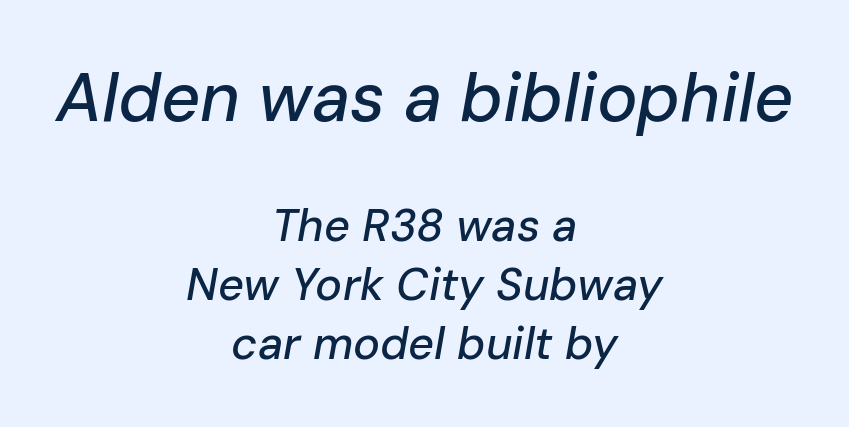
{"italic": "yes", "lean": "right", "slant_degrees": 10, "width": "normal", "stroke_contrast": "low", "x_height": "medium", "monospaced": "no", "underline": "no", "align": "center", "line_spacing": "normal", "line_spacing_ratio": 1.31, "letter_spacing": "normal", "letter_spacing_em": 0.0, "larger_block": "first", "size_ratio": 1.51, "glyph_px": 68}
